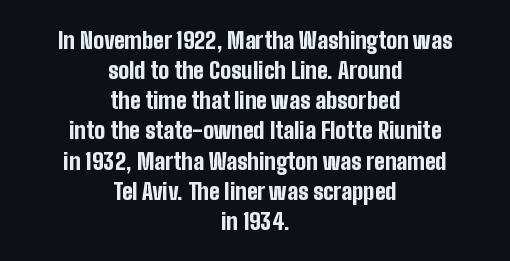
The image shows 23 px bold type, upright; set centered, normal line spacing (1.31x), normal letter spacing, not underlined.
